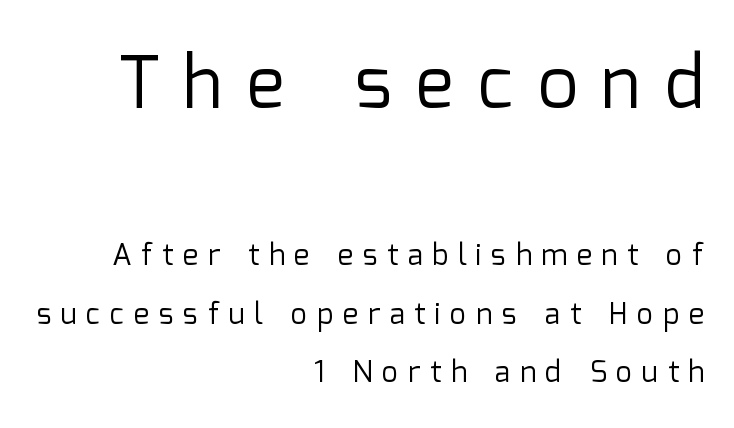
The image shows 72 px regular-weight sans-serif type, upright; set right-aligned, loose line spacing (2.02x), unusually wide letter spacing (+0.33 em), not underlined; the first (top) block is 2.48x larger; low stroke contrast and a medium x-height.
